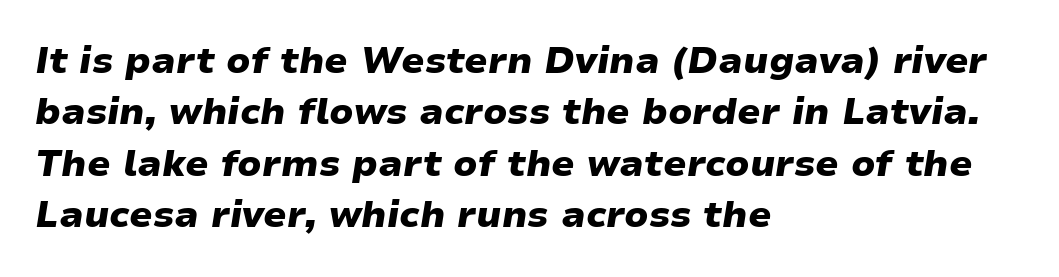
The string is rendered with underlining switched off. The face used here has a pronounced slope to its letters. Note the varied advance widths — an 'i' is clearly narrower than an 'm'. Is the letter spacing exaggerated? No — it looks like the ordinary default. Students, this is bold: see how much ink each stroke carries.
